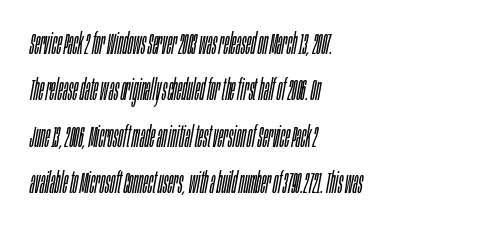
Summary of weight: not heavy and not bold. The typography opts for an oblique posture over an upright one. A student would call this left alignment; a typographer would say flush left, rag right. Here the designer chose a conventional face with non-uniform glyph widths.
